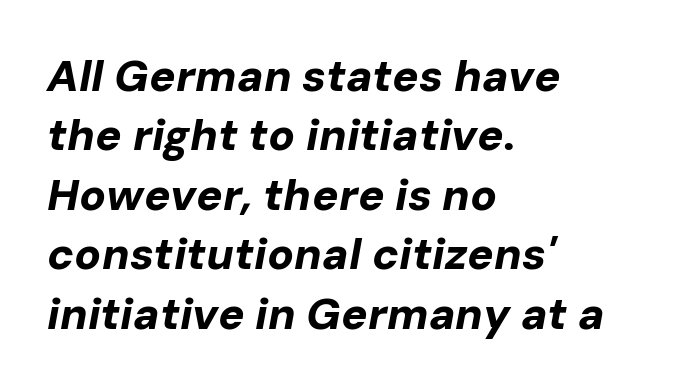
Q: Is the text bold? A: Yes.
Q: Is the text italic (slanted)? A: Yes, it leans right by about 10 degrees.
Q: Is the text underlined? A: No.
Q: How is the paragraph aligned? A: Left-aligned.
Q: Is the spacing between letters normal or unusually wide? A: Normal.
Q: Is the spacing between lines tight, normal or loose? A: Normal.
Q: Width (condensed, normal, or wide)? A: Normal.
Q: Stroke contrast? A: Low.
Q: x-height? A: Medium.
Q: Monospaced? A: No.
